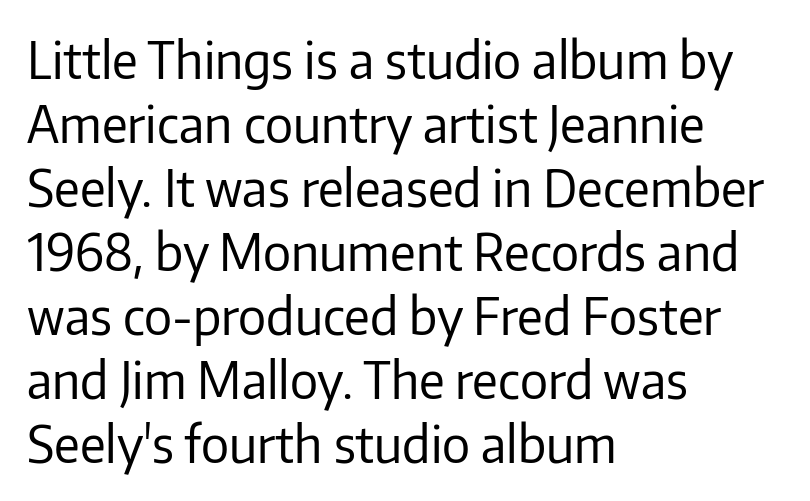
{"serif": "no", "italic": "no", "bold": "no", "weight": "regular", "width": "normal", "stroke_contrast": "low", "x_height": "medium", "monospaced": "no", "underline": "no", "align": "left", "line_spacing": "normal", "line_spacing_ratio": 1.28, "letter_spacing": "normal", "letter_spacing_em": 0.0, "glyph_px": 50}
